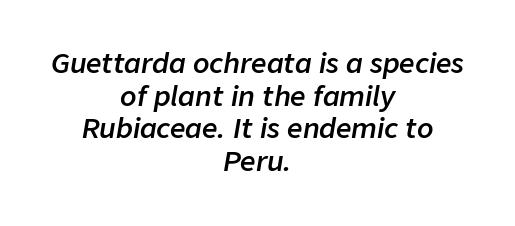
Does the weight exceed regular? Yes, but only to semibold. These lines were composed using italics. Leftover space on each line is divided equally before and after the words. Characters follow at the spacing the type designer built in.
